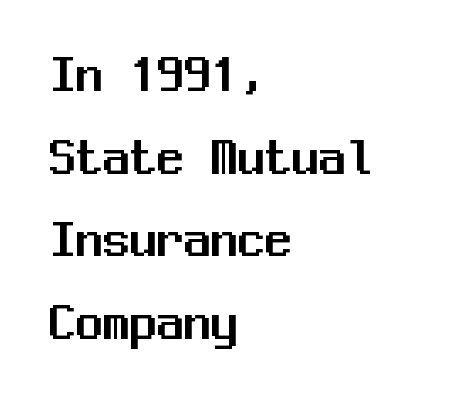
{"serif": "no", "italic": "no", "width": "normal", "stroke_contrast": "medium", "x_height": "medium", "monospaced": "yes", "underline": "no", "align": "left", "line_spacing": "normal", "line_spacing_ratio": 1.53, "letter_spacing": "normal", "letter_spacing_em": 0.0, "glyph_px": 54}
